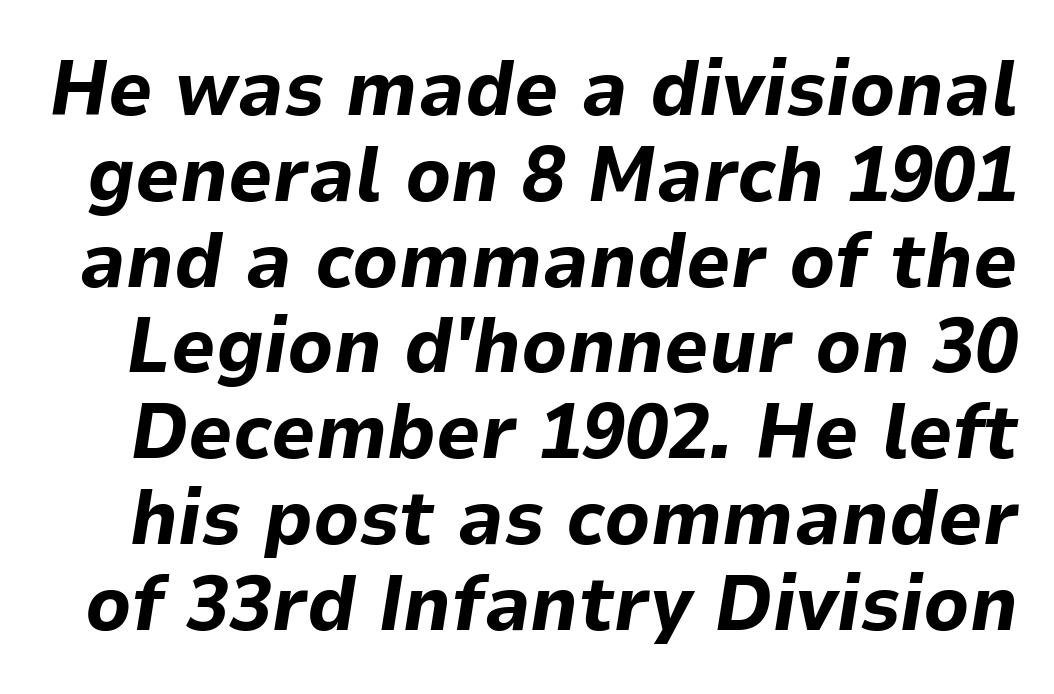
No word sits above an underline. Each word holds together tightly as a unit, with standard inter-letter gaps. Every character sits at an angle, as italics do. The passage shown is typed in a proportional face where columns would drift. The sample has been set heavy, in full bold. Tightly led — the rows are bunched.
